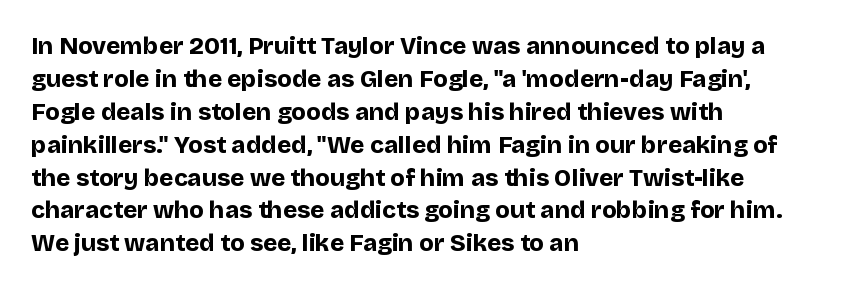
The image shows 24 px bold type, upright; set left-aligned, normal line spacing (1.37x), normal letter spacing, not underlined.
